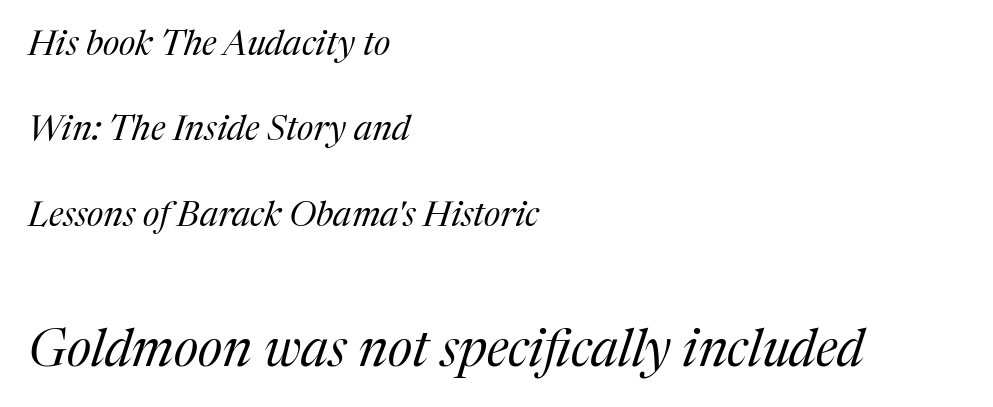
The image shows 52 px regular-weight serif type, italic (leaning right); set left-aligned, loose line spacing (2.44x), normal letter spacing, not underlined; the second (bottom) block is 1.49x larger; medium stroke contrast and a medium x-height.
